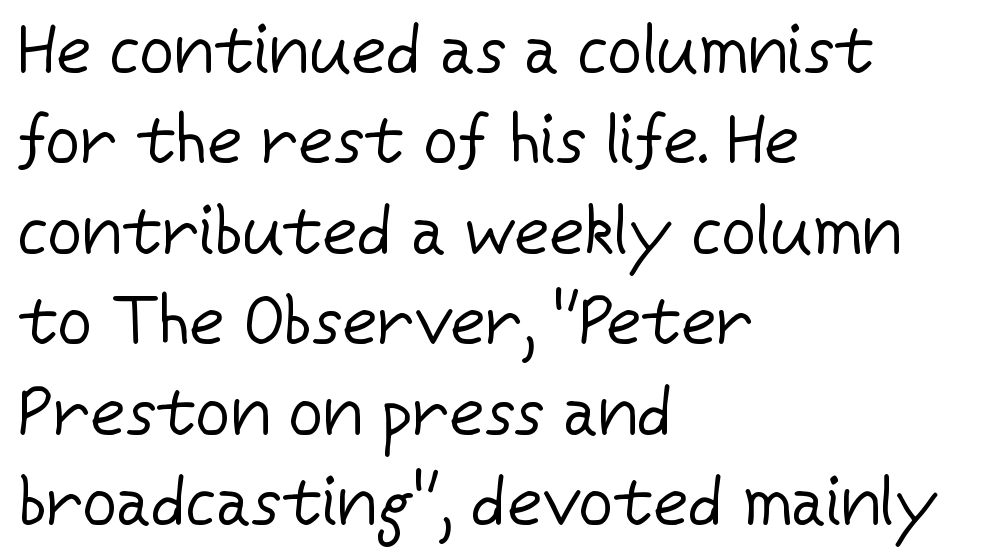
{"serif": "no", "italic": "no", "bold": "no", "weight": "regular", "width": "normal", "stroke_contrast": "low", "x_height": "medium", "monospaced": "no", "underline": "no", "align": "left", "line_spacing": "normal", "line_spacing_ratio": 1.33, "letter_spacing": "normal", "letter_spacing_em": 0.0, "glyph_px": 68}
